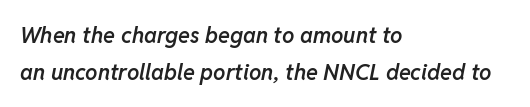
Q: Is the text bold? A: Semi-bold.
Q: Is the text italic (slanted)? A: Yes, it leans right by about 11 degrees.
Q: Is the text underlined? A: No.
Q: How is the paragraph aligned? A: Left-aligned.
Q: Is the spacing between letters normal or unusually wide? A: Normal.
Q: Is the spacing between lines tight, normal or loose? A: Normal.
